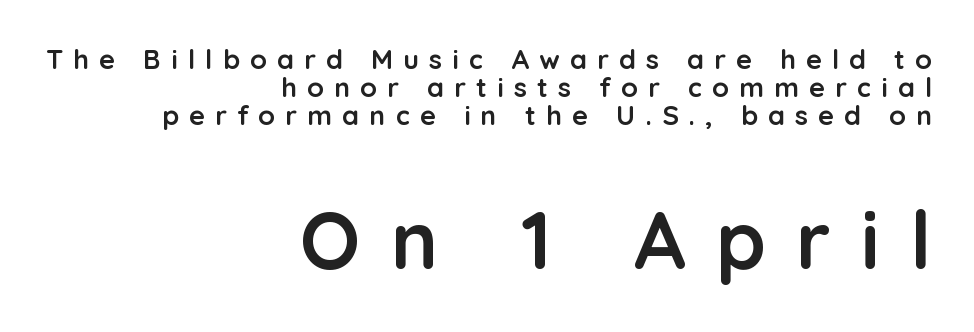
A full-strength bold gives these letters their thick strokes. Is the letter spacing exaggerated? Yes — the characters are pushed far apart. Looks like regular typesetting: each glyph gets only the width it needs. The lines are packed closely together with very little leading. If you drew a ruler down the right edge, every line would touch it. A student would notice the bottom passage is typeset larger than what precedes it.
